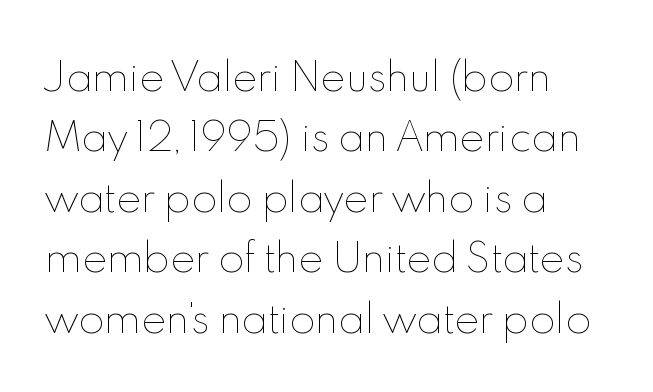
Summary of weight: not heavy and not bold. The letters sit at their default tracking, neither squeezed nor spread. If you drew a line through each stem, it would be perfectly vertical. The glyphs are unaccompanied by any horizontal stroke below them.
